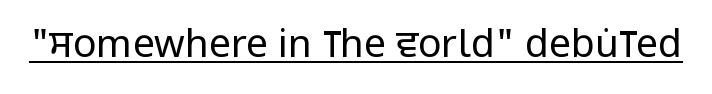
Check where the strokes stop: nothing finishes them off — pure sans. Is the letter spacing exaggerated? No — it looks like the ordinary default. A typographer would call this underscored text. The rendering uses natural spacing where letterforms have individual widths. It's the straight-up-and-down kind of type.
